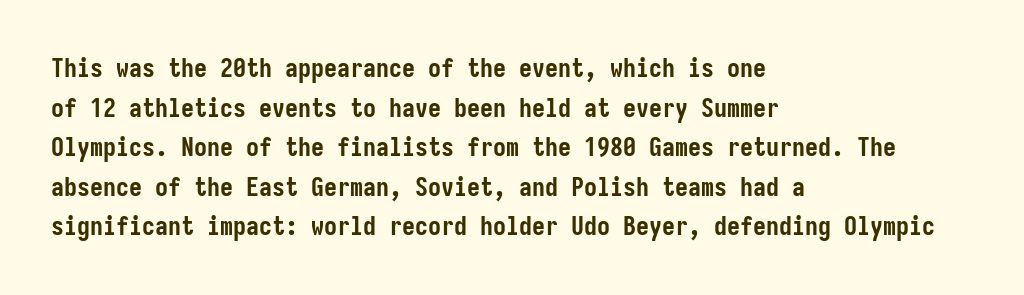
The image shows 26 px bold type, upright; set left-aligned, normal line spacing (1.52x), normal letter spacing, not underlined.
